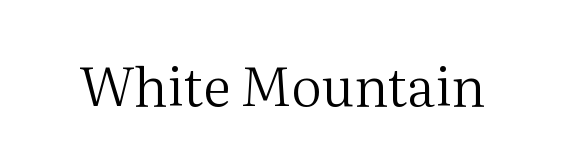
{"serif": "yes", "italic": "no", "bold": "no", "weight": "regular", "width": "normal", "stroke_contrast": "medium", "x_height": "medium", "monospaced": "no", "underline": "no", "letter_spacing": "normal", "letter_spacing_em": 0.0, "glyph_px": 54}
